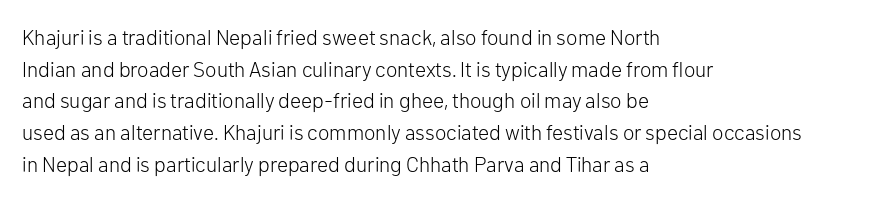
Q: Is the text bold? A: No.
Q: Is the text italic (slanted)? A: No, it is upright.
Q: Is the text underlined? A: No.
Q: How is the paragraph aligned? A: Left-aligned.
Q: Is the spacing between letters normal or unusually wide? A: Normal.
Q: Is the spacing between lines tight, normal or loose? A: Normal.
